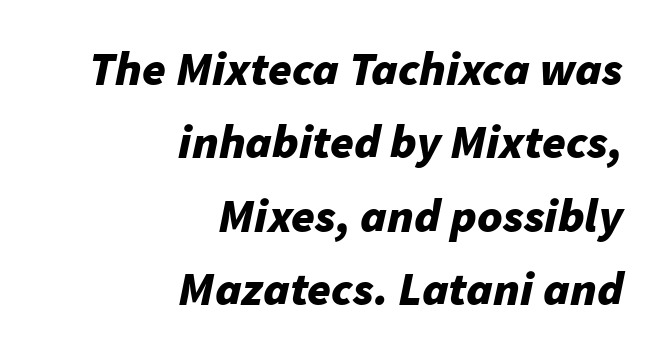
I'd describe the lettering as bold — thick and assertive. The lines in this sample share a right terminus and differ only in where they begin. The face used here is rendered with its standard letterfit. Underline: absent. This sample has the flowing, uneven cadence of proportional lettering.
